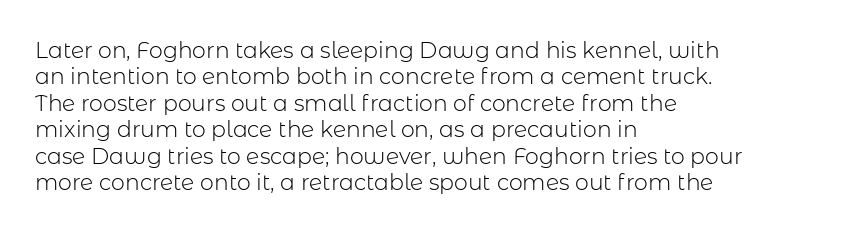
Q: Is the text bold? A: No.
Q: Is the text italic (slanted)? A: No, it is upright.
Q: Is the text underlined? A: No.
Q: How is the paragraph aligned? A: Left-aligned.
Q: Is the spacing between letters normal or unusually wide? A: Normal.
